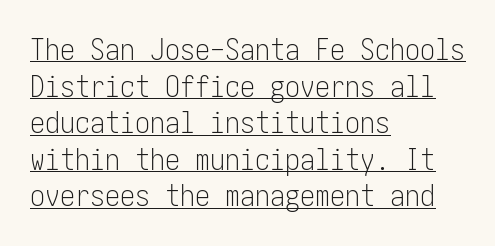
Honestly, the letter spacing is just normal — you wouldn't notice it. It's the straight-up-and-down kind of type. The glyphs in this specimen are sans serif. The typesetter chose a ragged-right arrangement here. Weight: not bold — regular or lighter.
